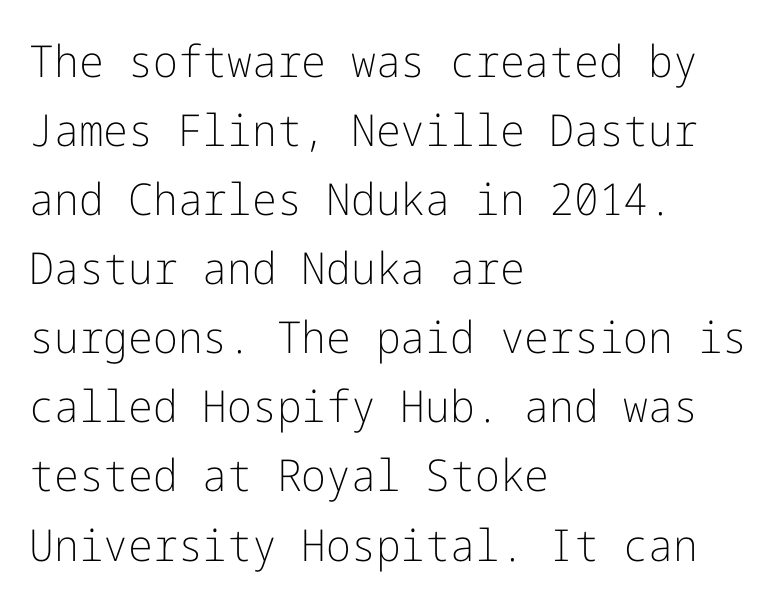
Compared with typical body copy, the letter spacing here is the same. Do the letters lean? They stand straight. Stroke mass is kept to a normal reading level or below. Clear beneath every line of the passage. Check where the strokes stop: nothing finishes them off — pure sans. Honestly, the row spacing looks completely unremarkable.
